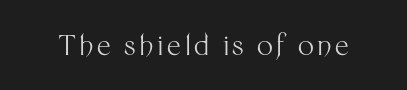
You could not count columns in this text — the font is proportionally spaced. The foot of each line stays bare and open. No extra ink here — the face is not bold. You can tell from the bare stems that sans-serif type was used.
